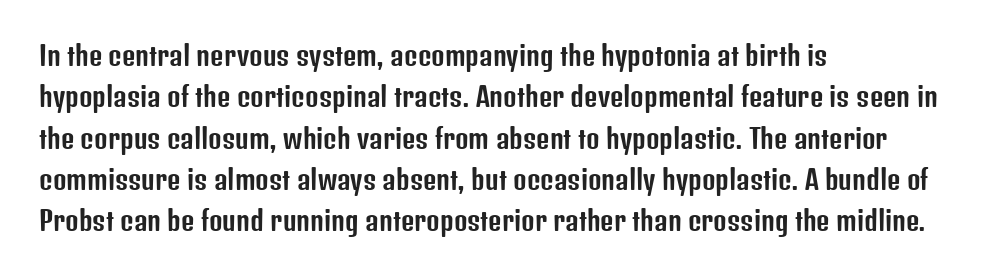
Q: Is the text italic (slanted)? A: No, it is upright.
Q: Is the text underlined? A: No.
Q: How is the paragraph aligned? A: Left-aligned.
Q: Is the spacing between letters normal or unusually wide? A: Normal.
Q: Is the spacing between lines tight, normal or loose? A: Normal.
